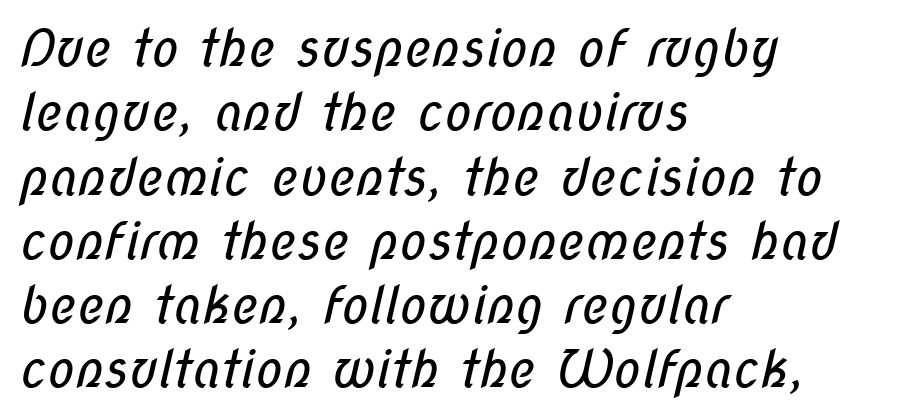
The image shows 51 px regular-weight, condensed sans-serif type; set left-aligned, normal line spacing (1.26x), normal letter spacing, not underlined; low stroke contrast and a medium x-height.
